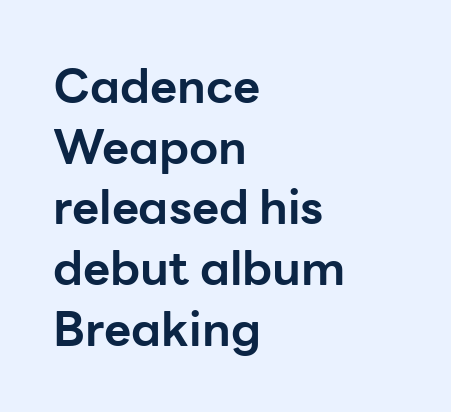
Q: Is the text bold? A: Yes.
Q: Is the text italic (slanted)? A: No, it is upright.
Q: Is the typeface a serif or a sans-serif typeface? A: Sans-serif.
Q: Is the text underlined? A: No.
Q: How is the paragraph aligned? A: Left-aligned.
Q: Is the spacing between letters normal or unusually wide? A: Normal.
Q: Is the spacing between lines tight, normal or loose? A: Normal.
Q: Width (condensed, normal, or wide)? A: Normal.
Q: Stroke contrast? A: Low.
Q: x-height? A: Medium.
Q: Monospaced? A: No.
